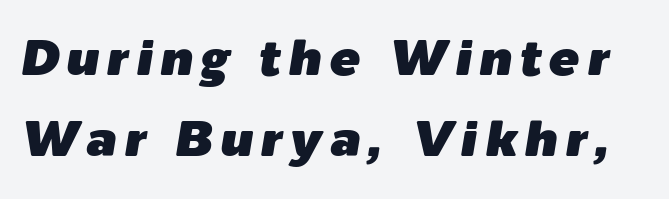
Q: Is the text italic (slanted)? A: Yes, it leans right by about 9 degrees.
Q: Is the text underlined? A: No.
Q: Is the spacing between lines tight, normal or loose? A: Normal.
Q: Width (condensed, normal, or wide)? A: Normal.
Q: Stroke contrast? A: Low.
Q: x-height? A: Medium.
Q: Monospaced? A: No.
